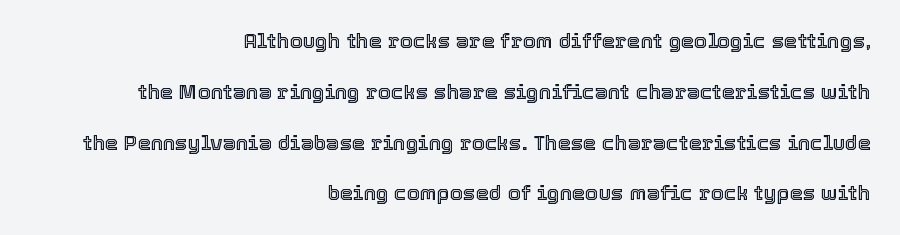
{"italic": "no", "underline": "no", "align": "right", "line_spacing": "loose", "line_spacing_ratio": 2.42, "letter_spacing": "normal", "letter_spacing_em": 0.0, "glyph_px": 21}
